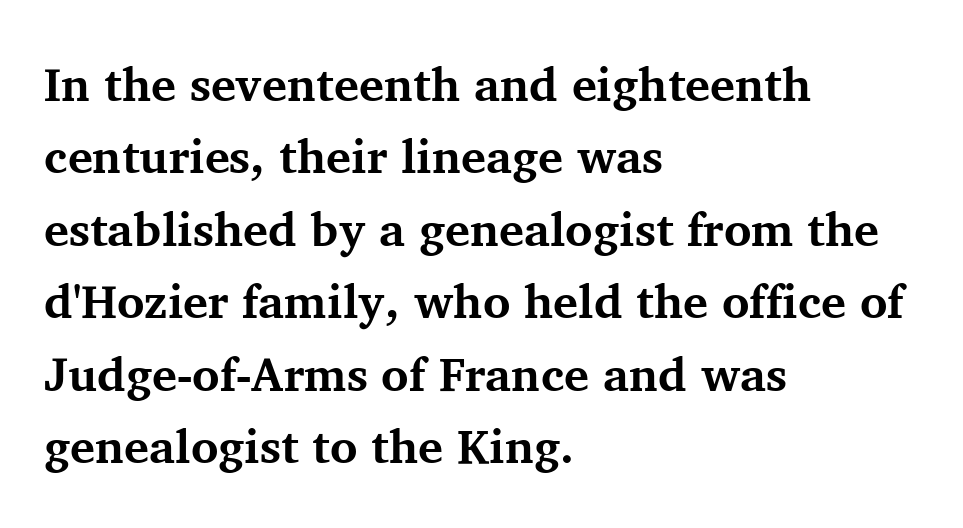
You could not count columns in this text — the font is proportionally spaced. Strong, thick strokes mark this as bold type. Each line starts at the same left margin while the right side varies. Regarding serifs, this sample has them.
